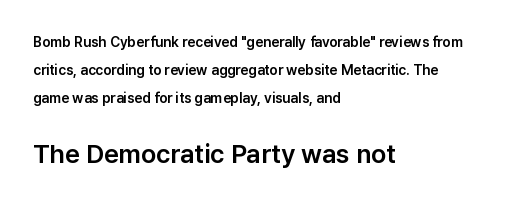
The image shows 26 px text type, upright; set left-aligned, loose line spacing (2.0x), normal letter spacing, not underlined; the second (bottom) block is 1.86x larger.
